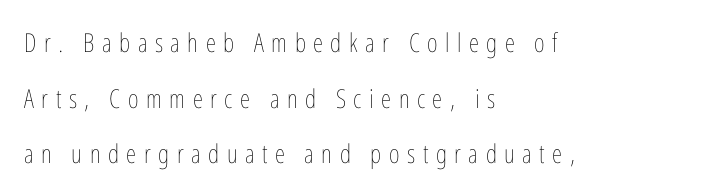
The image shows 26 px text type, upright; set left-aligned, loose line spacing (2.14x), unusually wide letter spacing (+0.29 em), not underlined.
